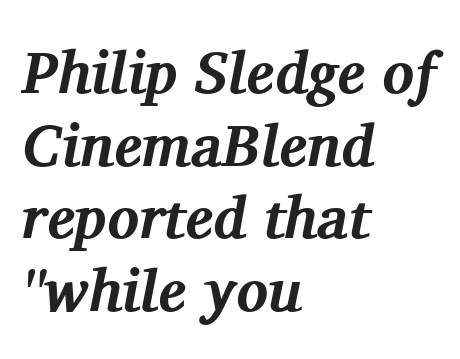
The image shows 59 px bold serif type, italic (leaning right); set left-aligned, line spacing 1.23x, normal letter spacing, not underlined; medium stroke contrast and a medium x-height.
